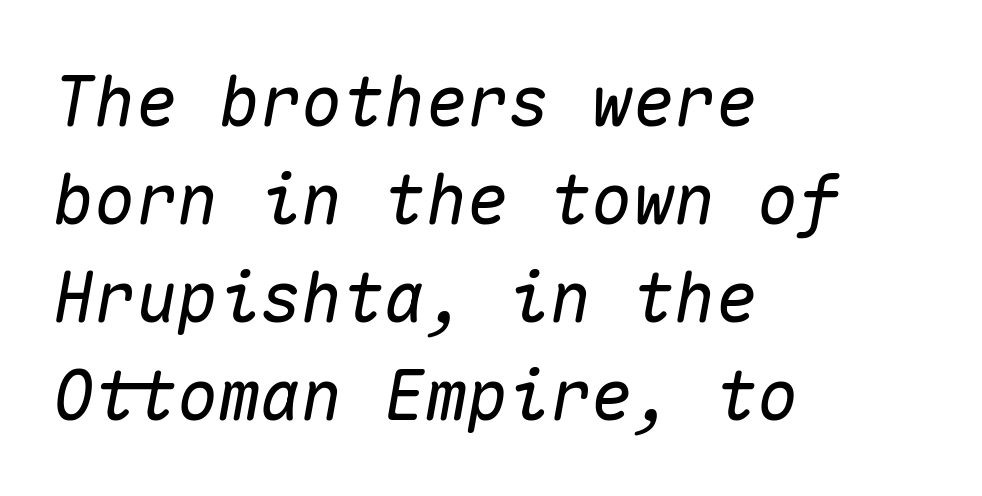
Q: Is the text italic (slanted)? A: Yes, it leans right by about 10 degrees.
Q: Is the text underlined? A: No.
Q: How is the paragraph aligned? A: Left-aligned.
Q: Is the spacing between letters normal or unusually wide? A: Normal.
Q: Is the spacing between lines tight, normal or loose? A: Normal.
Q: Width (condensed, normal, or wide)? A: Normal.
Q: Stroke contrast? A: Medium.
Q: x-height? A: Medium.
Q: Monospaced? A: Yes.
